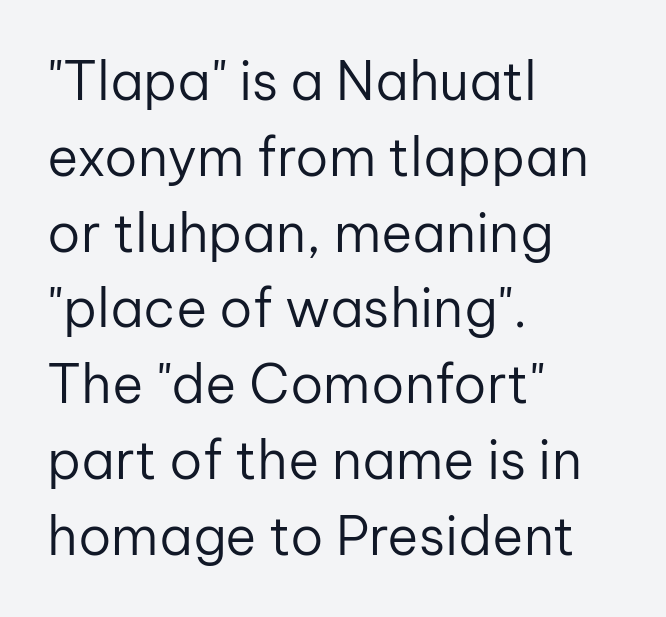
The image shows 53 px regular-weight sans-serif type, upright; set left-aligned, normal line spacing (1.43x), normal letter spacing, not underlined; low stroke contrast and a medium x-height.
